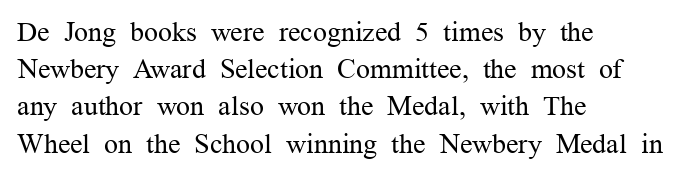
The image shows 28 px regular-weight serif type, upright; set left-aligned, normal line spacing (1.33x), normal letter spacing, not underlined; medium stroke contrast and a medium x-height.
